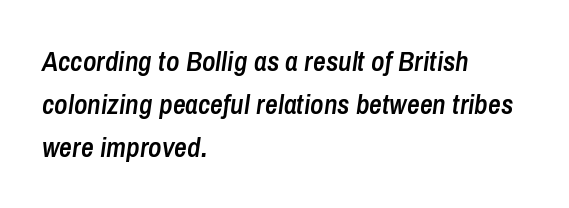
The image shows 28 px semibold, condensed type, italic (leaning right); set left-aligned, normal line spacing (1.53x), normal letter spacing, not underlined; low stroke contrast and a medium x-height.
